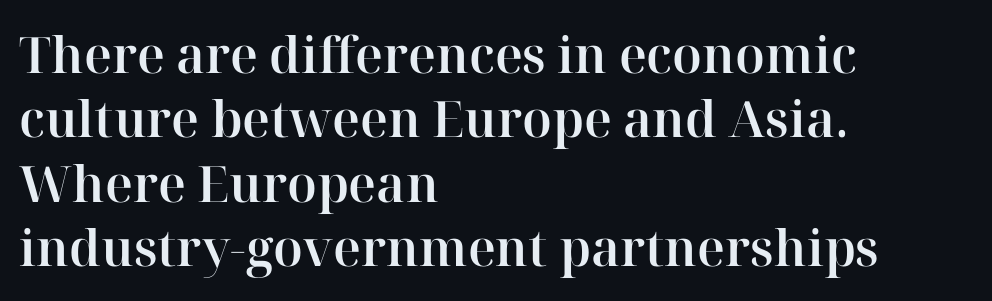
The image shows 50 px serif type, upright; set left-aligned, normal line spacing (1.29x), normal letter spacing, not underlined; high stroke contrast and a medium x-height.
